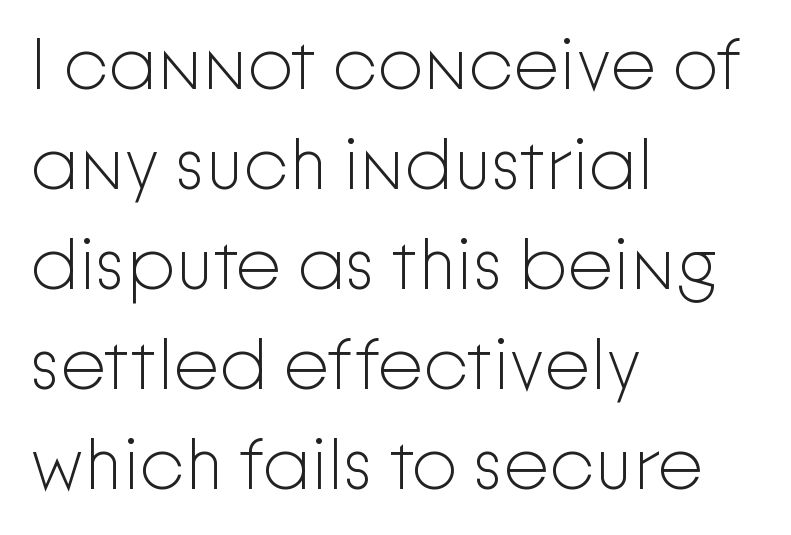
Q: Is the text bold? A: No.
Q: Is the text italic (slanted)? A: No, it is upright.
Q: Is the typeface a serif or a sans-serif typeface? A: Sans-serif.
Q: Is the text underlined? A: No.
Q: How is the paragraph aligned? A: Left-aligned.
Q: Is the spacing between letters normal or unusually wide? A: Normal.
Q: Is the spacing between lines tight, normal or loose? A: Normal.
Q: Width (condensed, normal, or wide)? A: Normal.
Q: Stroke contrast? A: Low.
Q: x-height? A: Medium.
Q: Monospaced? A: No.
